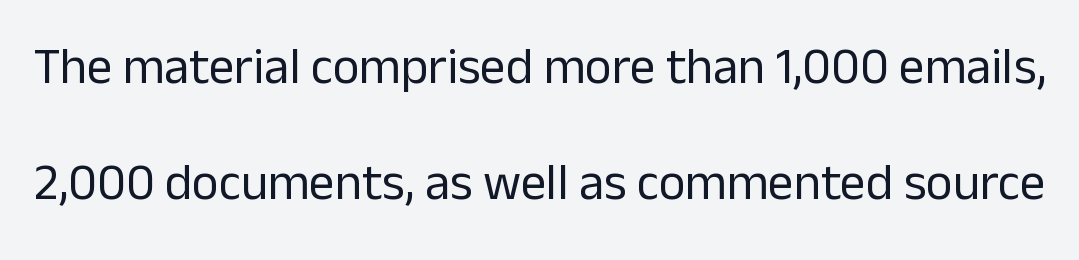
In terms of leading, this rendering errs on the spacious side. Nothing heavy about these letters — not bold at all. In terms of letterform style, serifs are entirely absent. The zone under the glyphs is completely vacant. Note the varied advance widths — an 'i' is clearly narrower than an 'm'.
